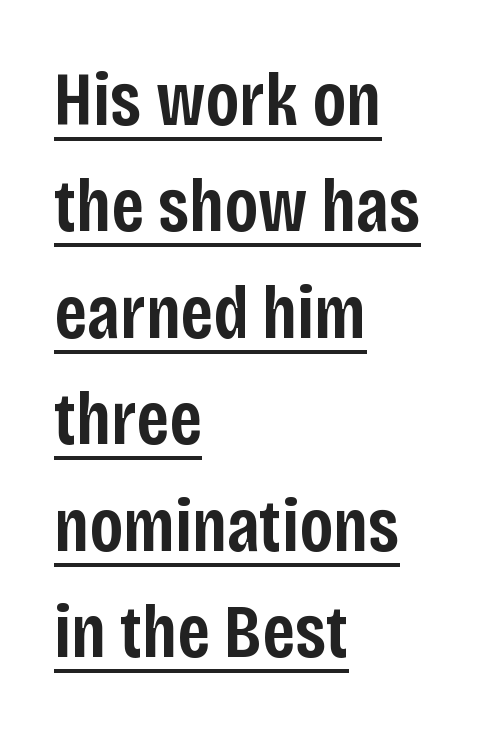
The block of text has a typical density, with ordinary space between rows. I'd describe the lettering as semibold — firm but not a full bold. Tracking here is standard; glyphs follow each other at the usual distance. The typesetter chose a ragged-right arrangement here. Think of a printed novel: that variable character pitch is what you see here.
